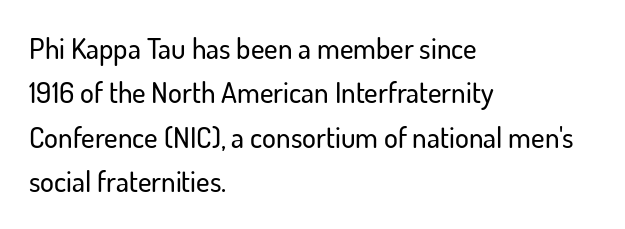
{"serif": "no", "italic": "no", "width": "normal", "stroke_contrast": "low", "x_height": "small", "monospaced": "no", "underline": "no", "align": "left", "line_spacing": "normal", "line_spacing_ratio": 1.53, "letter_spacing": "normal", "letter_spacing_em": 0.0, "glyph_px": 29}
